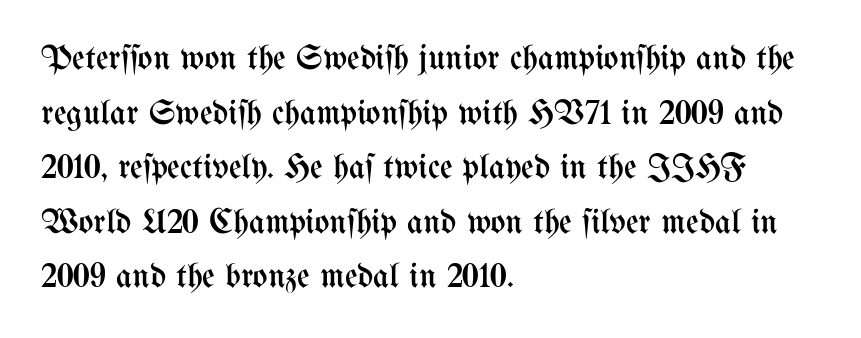
{"italic": "no", "bold": "no", "weight": "regular", "width": "condensed", "stroke_contrast": "medium", "x_height": "medium", "monospaced": "no", "underline": "no", "align": "left", "line_spacing": "normal", "line_spacing_ratio": 1.56, "letter_spacing": "normal", "letter_spacing_em": 0.0, "glyph_px": 35}
